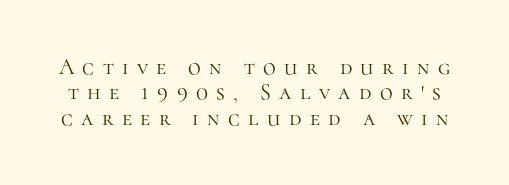
Q: Is the text bold? A: No.
Q: Is the text italic (slanted)? A: No, it is upright.
Q: Is the text underlined? A: No.
Q: Is the spacing between letters normal or unusually wide? A: Unusually wide.
Q: Is the spacing between lines tight, normal or loose? A: Tight.
